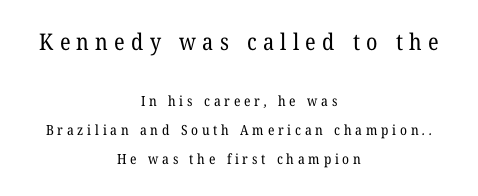
{"bold": "no", "underline": "no", "align": "center", "line_spacing": "loose", "line_spacing_ratio": 2.07, "letter_spacing": "wide", "letter_spacing_em": 0.27, "larger_block": "first", "size_ratio": 1.64, "glyph_px": 23}
